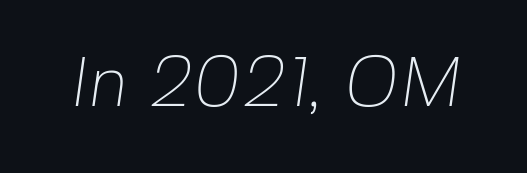
Q: Is the text bold? A: No.
Q: Is the typeface a serif or a sans-serif typeface? A: Sans-serif.
Q: Is the text underlined? A: No.
Q: Is the spacing between letters normal or unusually wide? A: Normal.
Q: Width (condensed, normal, or wide)? A: Normal.
Q: Stroke contrast? A: Low.
Q: x-height? A: Medium.
Q: Monospaced? A: No.
